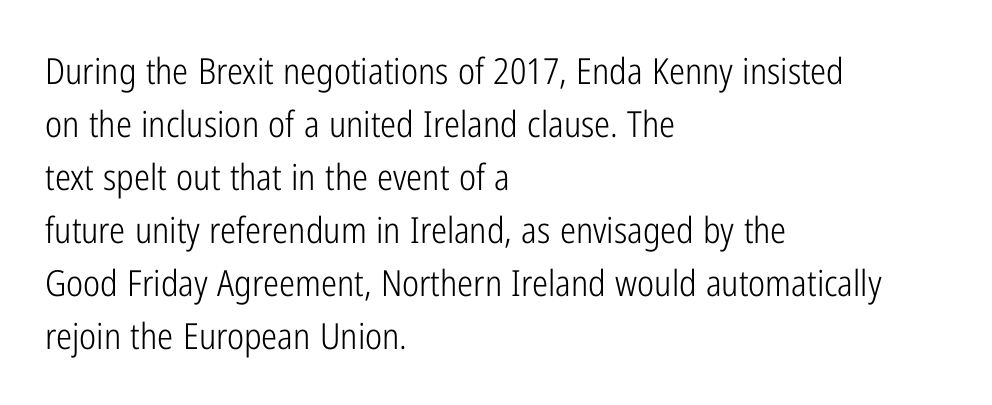
The image shows 36 px light, condensed sans-serif type, upright; set left-aligned, normal line spacing (1.47x), normal letter spacing, not underlined; low stroke contrast and a medium x-height.
